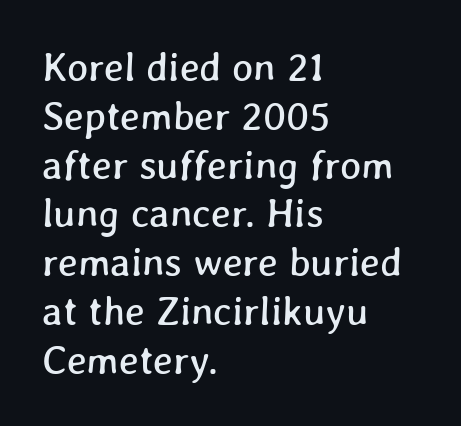
The image shows 40 px text type; set left-aligned, line spacing 1.22x, normal letter spacing, not underlined; low stroke contrast and a medium x-height.
